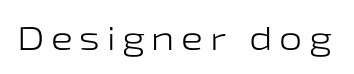
Upright lettering throughout. Unmarked baselines from the first word to the last. The passage shown is typed in a proportional face where columns would drift. To sum up the face: it is a sans, with no serifs.
